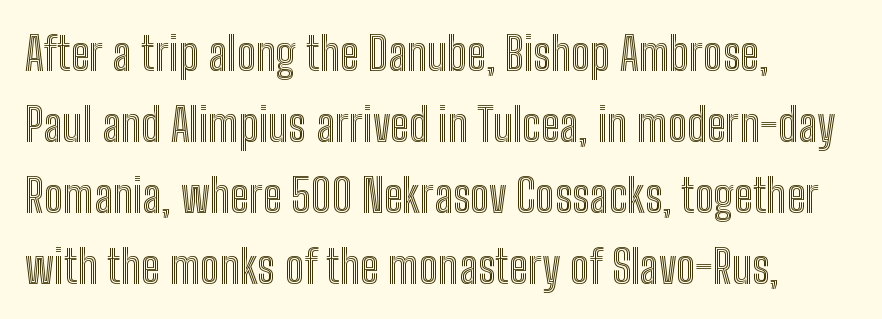
The image shows 46 px condensed type, upright; set left-aligned, normal line spacing (1.54x), normal letter spacing, not underlined; a medium x-height.
